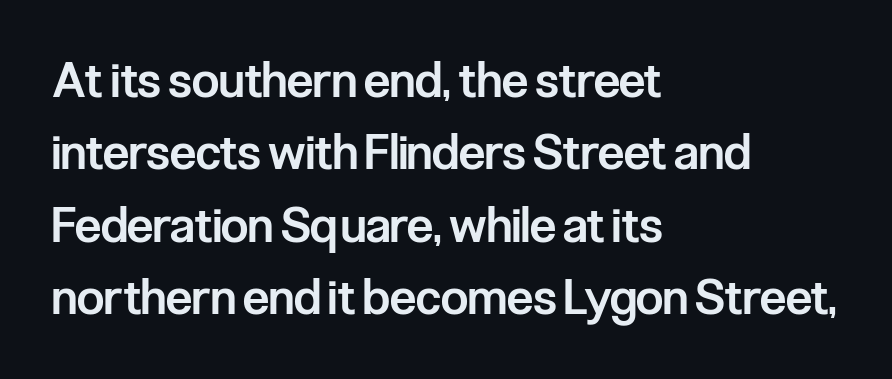
The image shows 48 px semibold, condensed sans-serif type, upright; set left-aligned, normal line spacing (1.51x), normal letter spacing, not underlined; low stroke contrast and a medium x-height.
